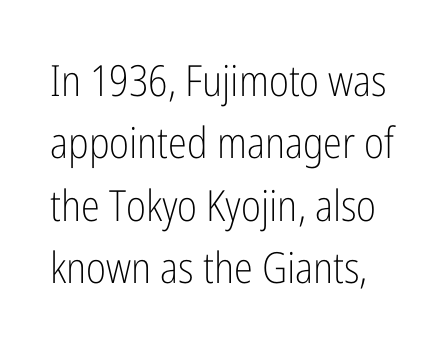
Evenly set lines give the paragraph a standard silhouette. The face used here is rendered with its standard letterfit. Note: no serifs on the glyphs. The letters stand straight up with perfectly vertical stems. Glance below the letters and you will spot only blank space.
